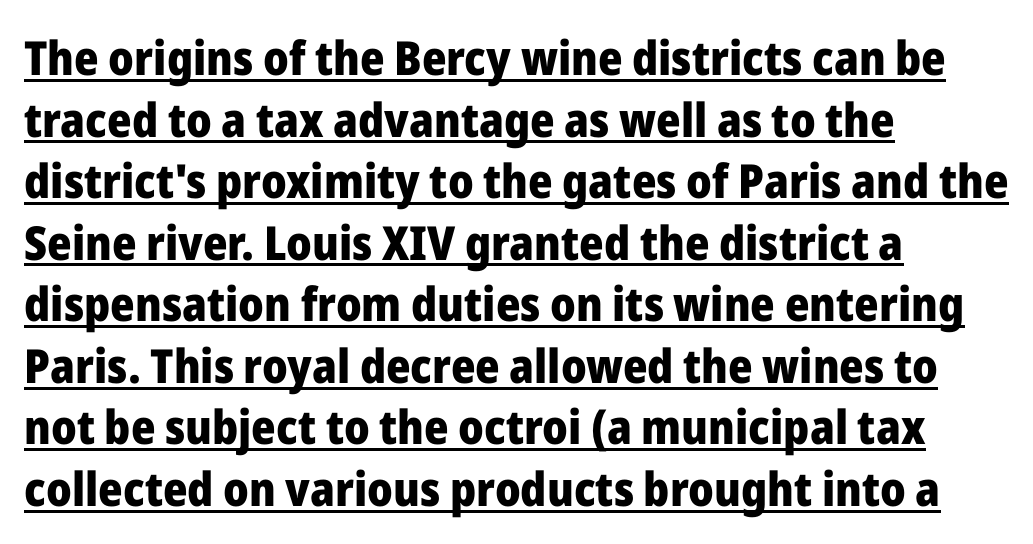
The rag falls on the right side of this text block. The vertical gap from one line to the next is medium. Chunky letters — that's bold for sure. Nope, no serifs anywhere on these letters. If you drew a line through each stem, it would be perfectly vertical.
